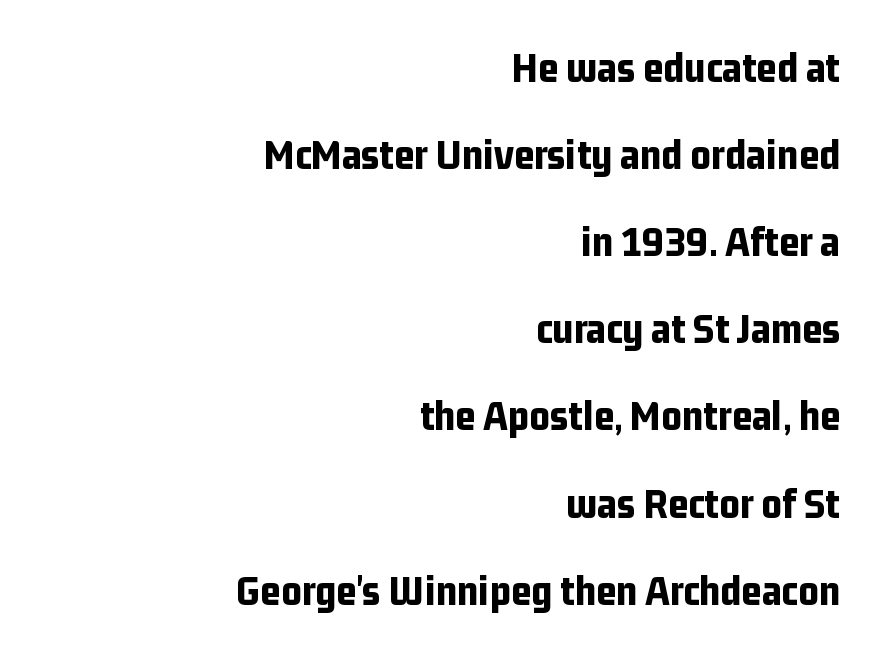
The image shows 44 px bold, condensed sans-serif type, upright; set right-aligned, loose line spacing (1.98x), normal letter spacing, not underlined; low stroke contrast and a medium x-height.
